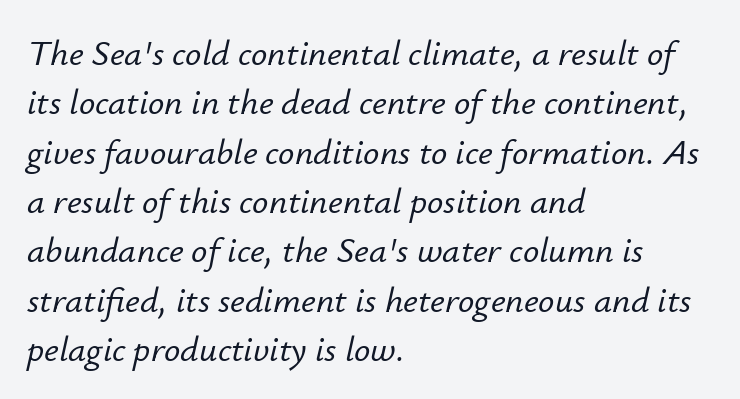
The image shows 36 px text type, italic (leaning right); set left-aligned, normal line spacing (1.37x), normal letter spacing, not underlined; low stroke contrast and a small x-height.
